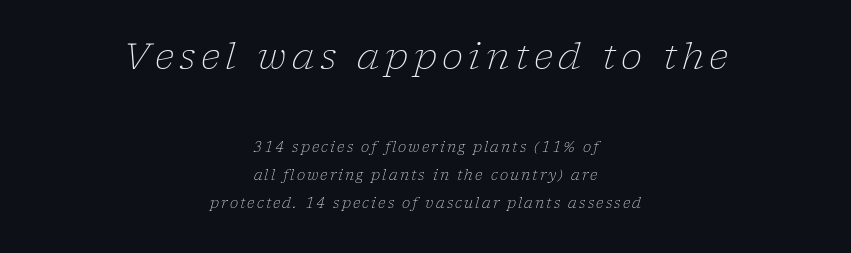
The image shows 36 px light serif type, italic (leaning right); set centered, loose line spacing (1.98x), not underlined; the first (top) block is 2.57x larger; low stroke contrast and a medium x-height.
